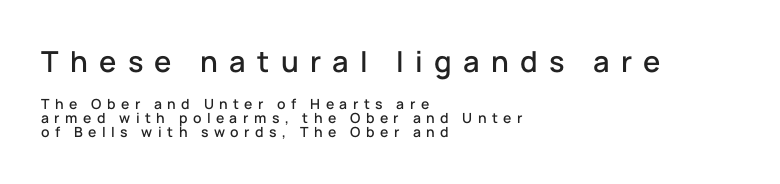
The image shows 29 px sans-serif type, upright; set left-aligned, tight line spacing (1.02x), unusually wide letter spacing (+0.39 em), not underlined; the first (top) block is 2.07x larger; low stroke contrast and a medium x-height.
